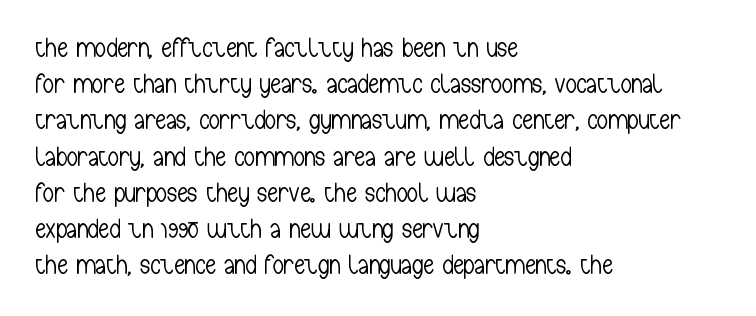
The image shows 27 px text type, upright; set left-aligned, normal line spacing (1.34x), normal letter spacing, not underlined.
